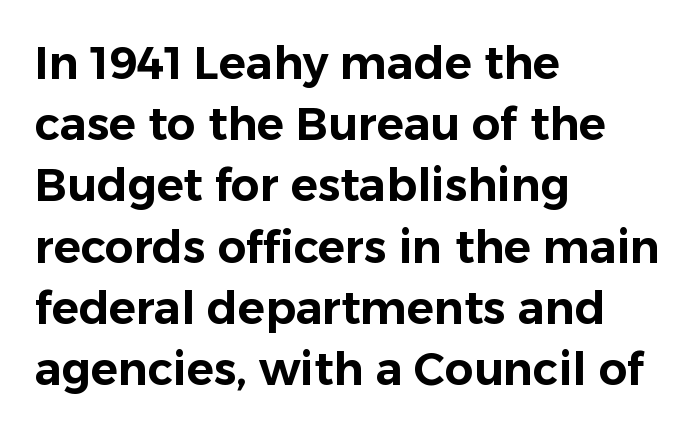
The tracking reads as untouched default to a designer's eye. A sans-serif font was chosen for this passage. Line spacing here is normal. The rag falls on the right side of this text block. The type sits square on the baseline with zero lean. The letters advance in unequal steps, a hallmark of proportional type.
